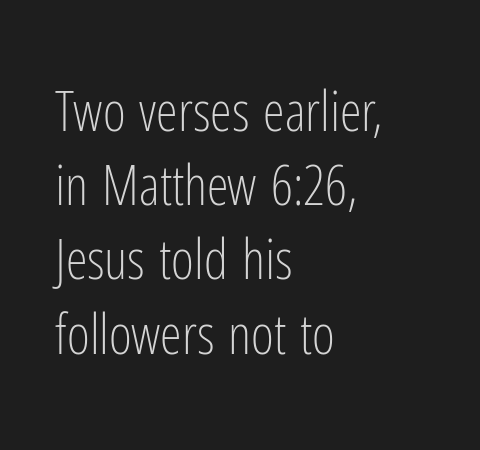
Q: Is the text bold? A: No.
Q: Is the text italic (slanted)? A: No, it is upright.
Q: Is the typeface a serif or a sans-serif typeface? A: Sans-serif.
Q: Is the text underlined? A: No.
Q: How is the paragraph aligned? A: Left-aligned.
Q: Is the spacing between letters normal or unusually wide? A: Normal.
Q: Is the spacing between lines tight, normal or loose? A: Normal.
Q: Width (condensed, normal, or wide)? A: Condensed.
Q: Stroke contrast? A: Low.
Q: x-height? A: Medium.
Q: Monospaced? A: No.
